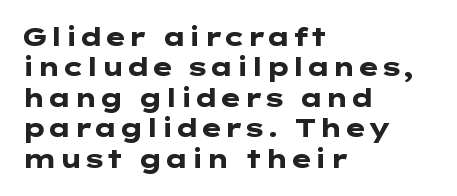
Each line starts at the same left margin while the right side varies. Words appear dense and cohesive because spacing is normal. What weight is shown? A full bold with thick strokes. Nope, not italic — everything's standing straight.
